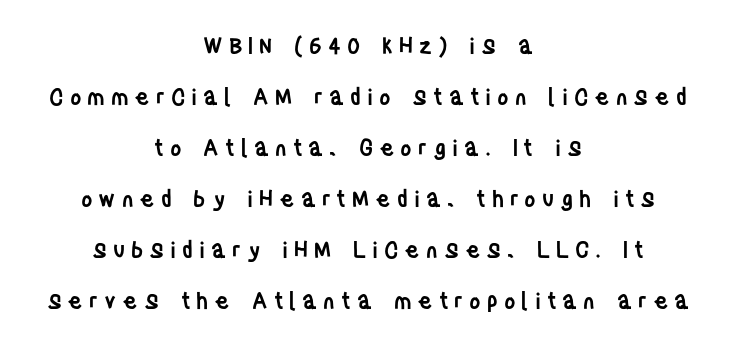
{"italic": "no", "bold": "semi", "underline": "no", "align": "center", "line_spacing": "loose", "line_spacing_ratio": 2.32, "letter_spacing": "wide", "letter_spacing_em": 0.27, "glyph_px": 22}
